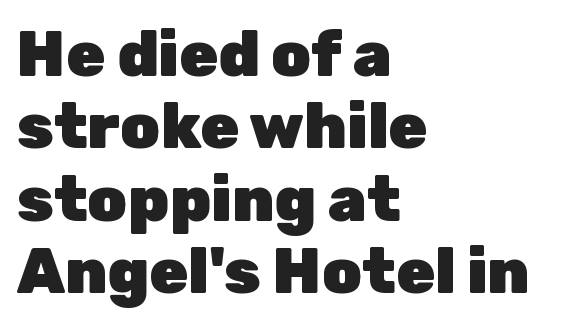
The letters carry no serifs — their stems end cleanly without finishing strokes. Set as a true bold cut, around the 700 mark. The foot of each line stays bare and open. The rendering uses a small line-height, squeezing the rows. Italic? Not at all — the glyphs are vertical. Looks like regular typesetting: each glyph gets only the width it needs.
